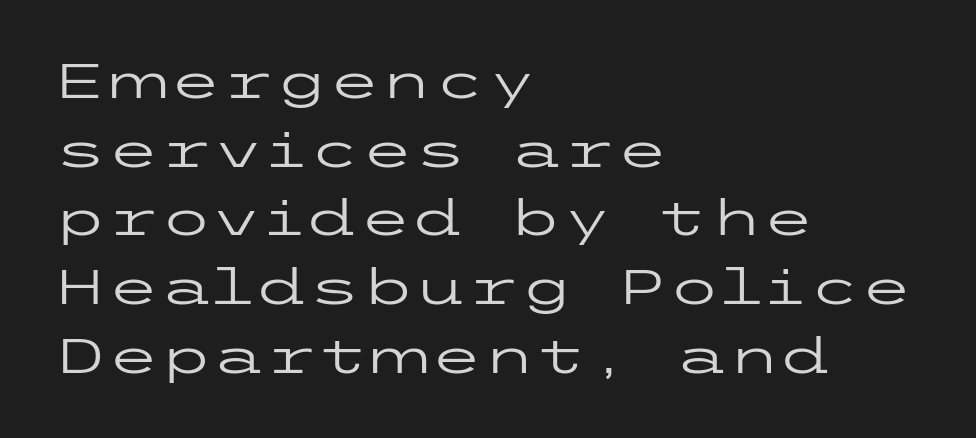
{"serif": "no", "italic": "no", "bold": "no", "weight": "regular", "width": "wide", "stroke_contrast": "low", "x_height": "medium", "underline": "no", "align": "left", "line_spacing": "normal", "line_spacing_ratio": 1.43, "letter_spacing": "normal", "letter_spacing_em": 0.0, "glyph_px": 48}
